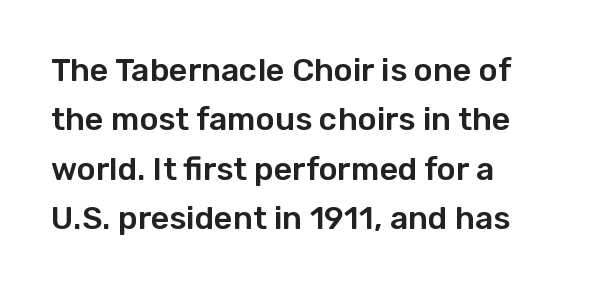
Normally led — the rows are evenly, conventionally spaced. The face used here is proportionally spaced, like ordinary book or web type. A clean baseline with only descenders dipping below it. The letters stand straight up with perfectly vertical stems. Students, note that the glyphs here touch the page at normal intervals.
